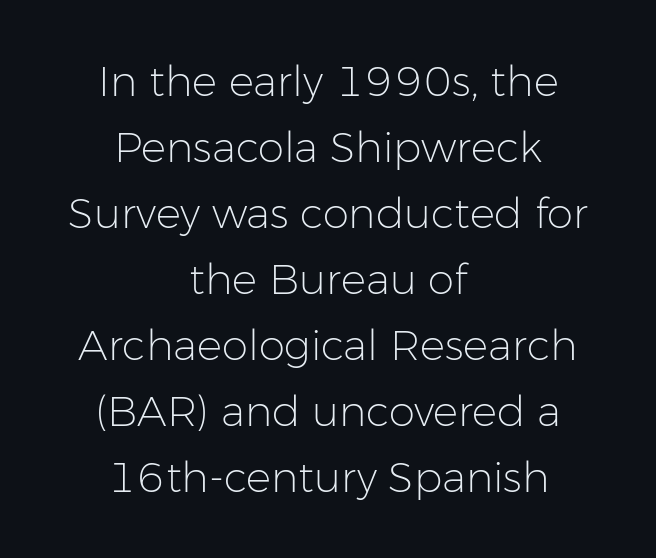
{"serif": "no", "italic": "no", "bold": "no", "weight": "light", "width": "normal", "stroke_contrast": "low", "x_height": "medium", "monospaced": "no", "underline": "no", "align": "center", "line_spacing": "normal", "line_spacing_ratio": 1.57, "letter_spacing": "normal", "letter_spacing_em": 0.0, "glyph_px": 42}
